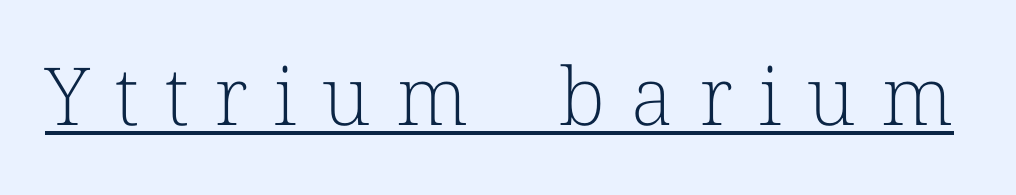
Is this a fixed-width face? No — the glyphs have proportional, varying widths. Stroke terminals: seriffed. Tall strokes in this sample are plumb rather than angled. Students, note that the glyphs here are deliberately spaced far apart.
